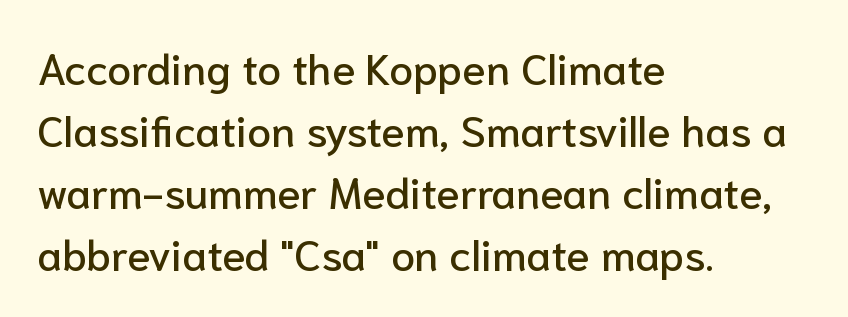
Q: Is the text italic (slanted)? A: No, it is upright.
Q: Is the typeface a serif or a sans-serif typeface? A: Sans-serif.
Q: Is the text underlined? A: No.
Q: How is the paragraph aligned? A: Left-aligned.
Q: Is the spacing between letters normal or unusually wide? A: Normal.
Q: Is the spacing between lines tight, normal or loose? A: Normal.
Q: Width (condensed, normal, or wide)? A: Normal.
Q: Stroke contrast? A: Low.
Q: x-height? A: Medium.
Q: Monospaced? A: No.
